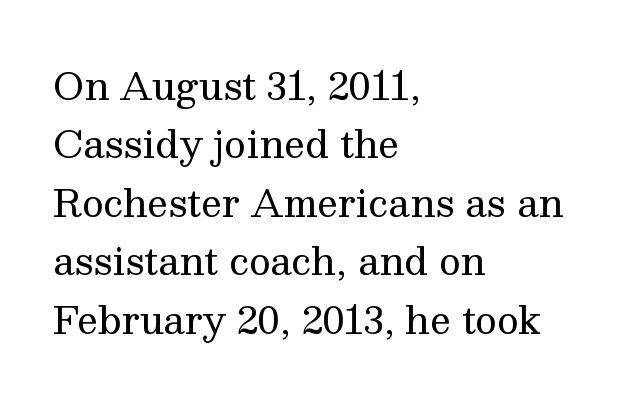
{"serif": "yes", "italic": "no", "bold": "no", "weight": "regular", "width": "normal", "stroke_contrast": "medium", "x_height": "medium", "monospaced": "no", "underline": "no", "align": "left", "line_spacing": "normal", "line_spacing_ratio": 1.58, "letter_spacing": "normal", "letter_spacing_em": 0.0, "glyph_px": 37}
